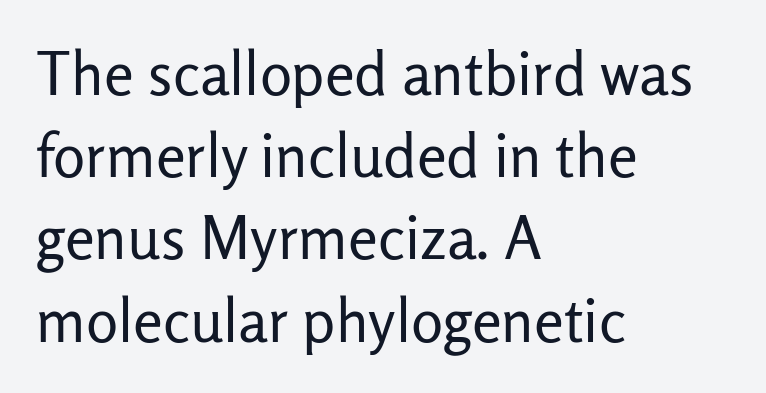
Line beginnings align vertically; line endings do not. I'd call this a sans setting — the letters go barefoot. Caption: face not bold, strokes unweighted. Character widths vary here, with narrow letters taking less room than wide ones.
